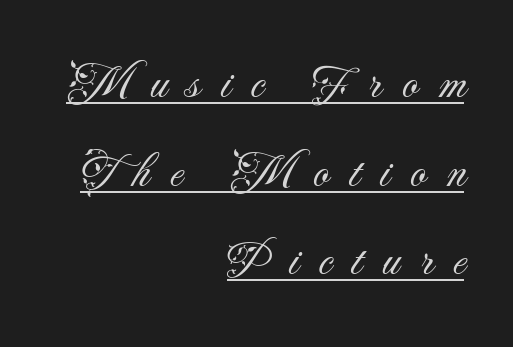
Q: Is the text bold? A: No.
Q: Is the text italic (slanted)? A: Yes.
Q: Is the typeface a serif or a sans-serif typeface? A: Sans-serif.
Q: Is the text underlined? A: Yes.
Q: How is the paragraph aligned? A: Right-aligned.
Q: Is the spacing between letters normal or unusually wide? A: Unusually wide.
Q: Width (condensed, normal, or wide)? A: Normal.
Q: Stroke contrast? A: Medium.
Q: x-height? A: Small.
Q: Monospaced? A: No.
